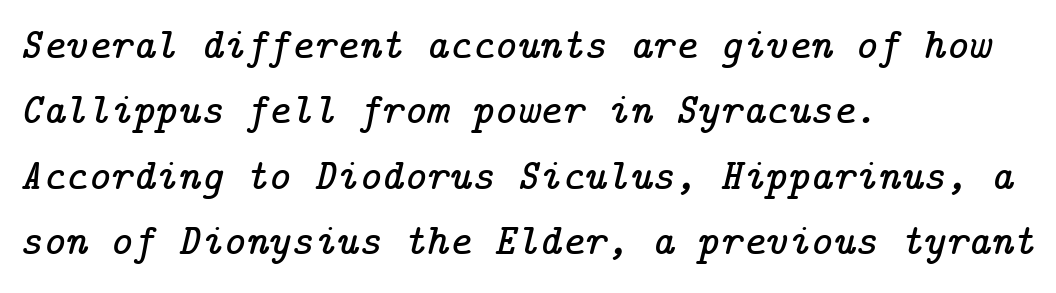
{"serif": "yes", "italic": "yes", "lean": "right", "slant_degrees": 14, "width": "normal", "stroke_contrast": "low", "x_height": "medium", "underline": "no", "align": "left", "line_spacing": "normal", "line_spacing_ratio": 1.52, "letter_spacing": "normal", "letter_spacing_em": 0.0, "glyph_px": 43}
